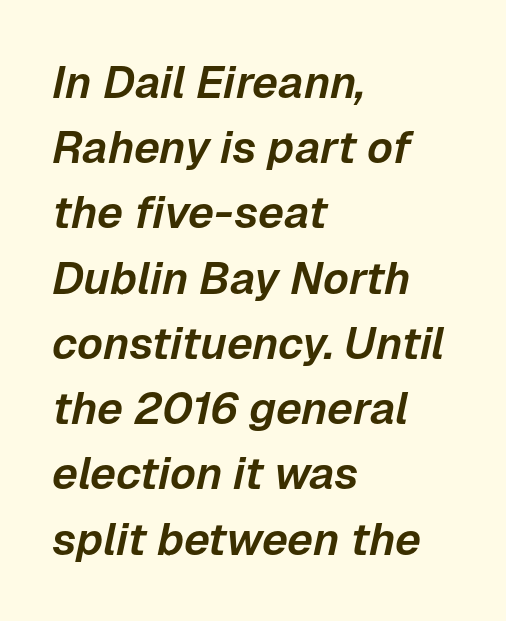
Every character sits at an angle, as italics do. What stands out about the letter spacing? Nothing — it is the standard amount. Alignment: flush left. The zone under the glyphs is completely vacant. The passage shown stacks its lines at a standard gap.
